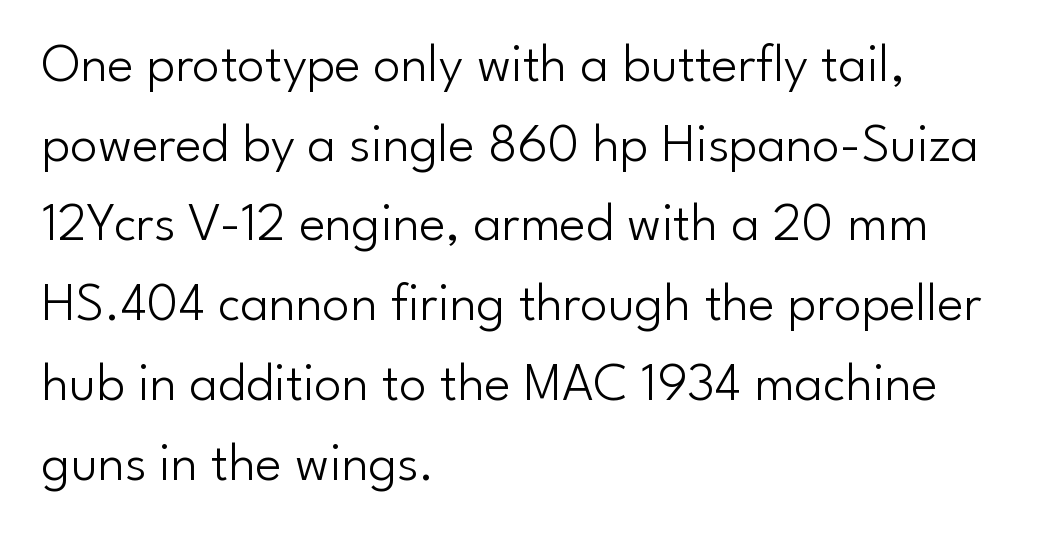
The letters look calm and open, with moderate or lighter stems. Descenders hang freely into open space. Each new line begins a customary step beneath the previous one. The text block is weighted toward the left margin, trailing off unevenly rightward.
